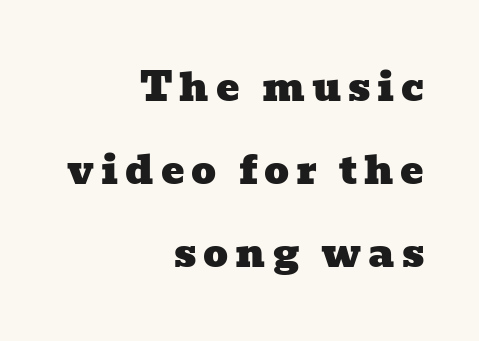
Letters rest on an invisible, unmarked baseline. The compositor pushed each line to the right boundary. These lines are rendered in a variable-pitch font. Students, observe: this is what heavily led, spacious text looks like.
